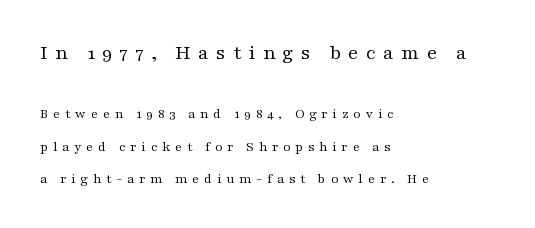
Every character sits straight up, as roman type does. Teacher's note: observe the even left margin — that is flush-left alignment. The horizontal fit of the characters is loose and conspicuously gappy. The passage shown stacks its lines with a broad gap.
